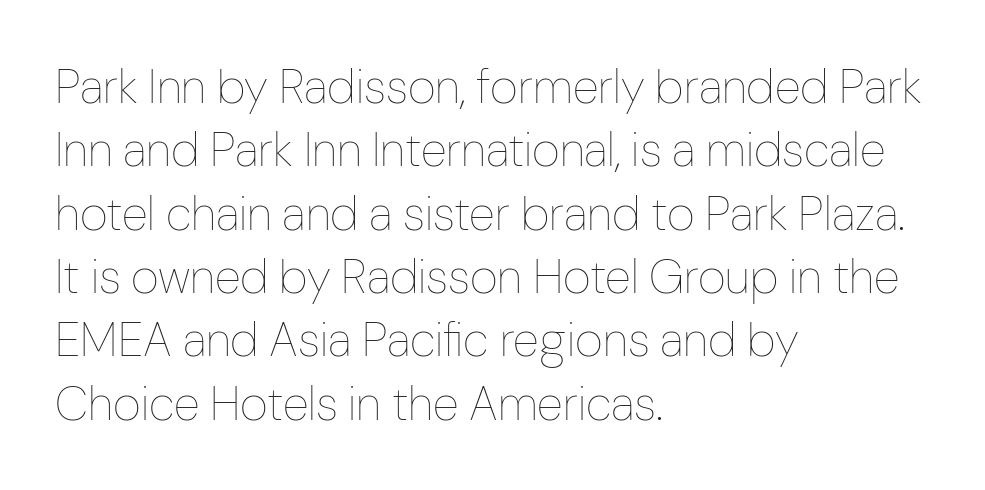
{"italic": "no", "bold": "no", "weight": "thin", "width": "condensed", "stroke_contrast": "low", "x_height": "medium", "monospaced": "no", "underline": "no", "align": "left", "line_spacing": "normal", "line_spacing_ratio": 1.32, "letter_spacing": "normal", "letter_spacing_em": 0.0, "glyph_px": 48}
